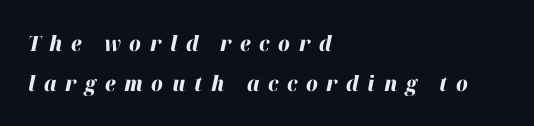
Observe the wide spacing: letters keep a clear distance from each other. Weight: bold. Decoration check: the copy has no underline. Layout note: lines flush left. Designer's note — italics engaged.
